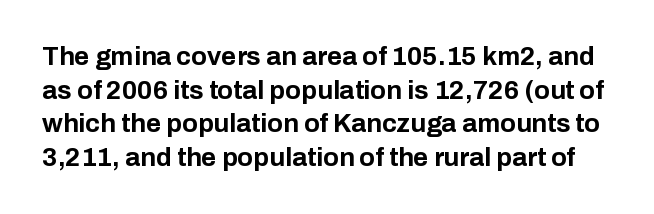
Q: Is the text bold? A: Yes.
Q: Is the text italic (slanted)? A: No, it is upright.
Q: Is the text underlined? A: No.
Q: Is the spacing between letters normal or unusually wide? A: Normal.
Q: Is the spacing between lines tight, normal or loose? A: Normal.
